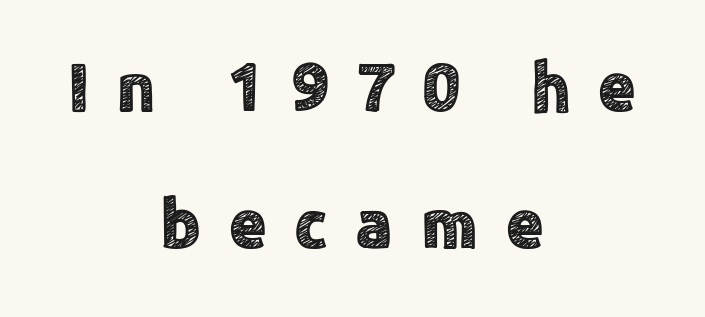
Is the letter spacing exaggerated? Yes — the characters are pushed far apart. Baseline-to-baseline distance is far greater than the letter height. Each letter keeps its own natural width here, so spacing adapts to shape. Glance below the letters and you will spot only blank space. Characters remain perfectly vertical along every line.
